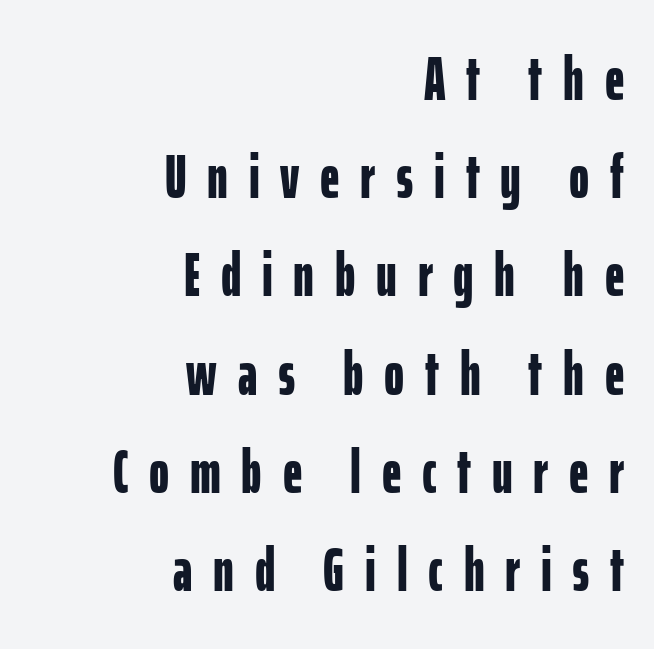
{"serif": "no", "italic": "no", "bold": "yes", "weight": "bold", "width": "condensed", "stroke_contrast": "low", "x_height": "medium", "monospaced": "no", "underline": "no", "align": "right", "line_spacing": "normal", "line_spacing_ratio": 1.61, "letter_spacing": "wide", "letter_spacing_em": 0.34, "glyph_px": 61}
